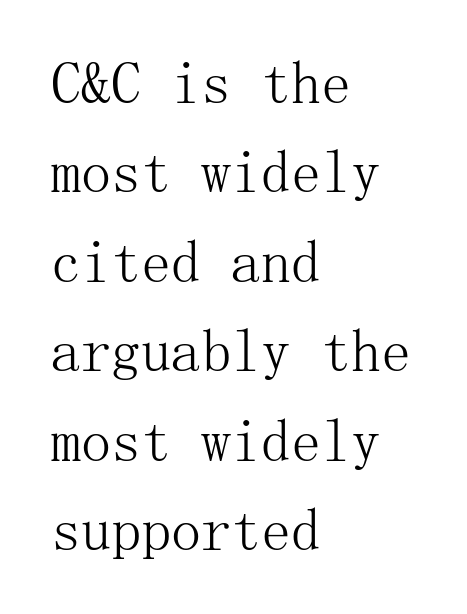
Letters have the restrained weight of plain body copy at most. The words here are not underlined. Teacher's note: observe the even left margin — that is flush-left alignment. The space between consecutive lines is moderate.
